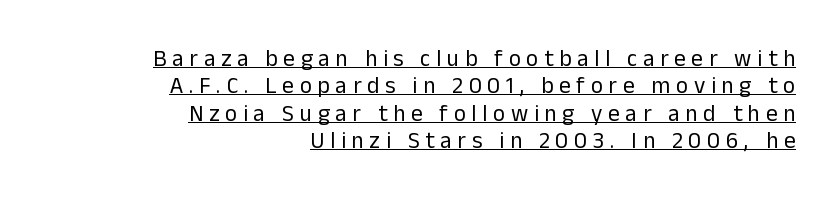
{"italic": "no", "bold": "no", "underline": "yes", "align": "right", "line_spacing_ratio": 1.19, "letter_spacing": "wide", "letter_spacing_em": 0.25, "glyph_px": 23}
